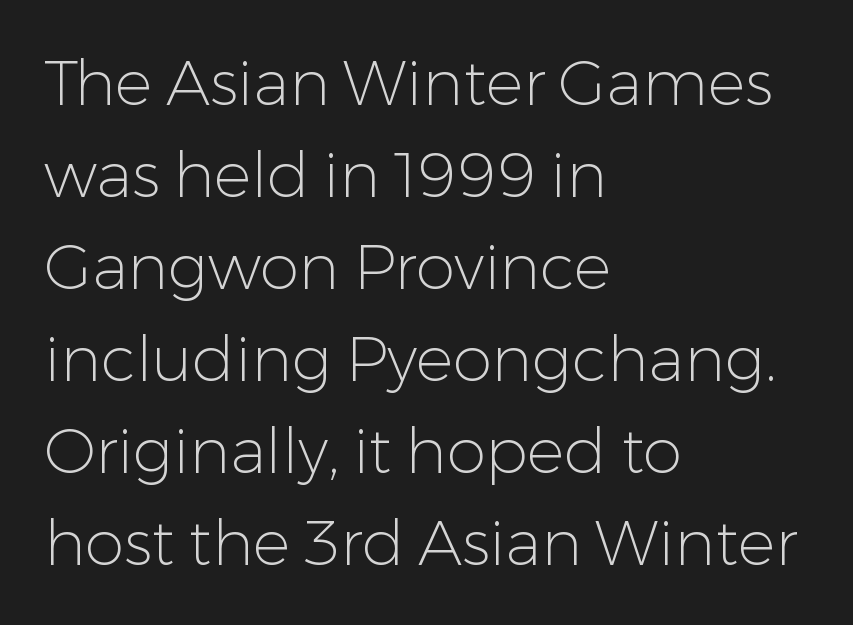
{"serif": "no", "italic": "no", "bold": "no", "weight": "light", "width": "normal", "stroke_contrast": "low", "x_height": "medium", "monospaced": "no", "underline": "no", "align": "left", "line_spacing": "normal", "line_spacing_ratio": 1.46, "letter_spacing": "normal", "letter_spacing_em": 0.0, "glyph_px": 63}
